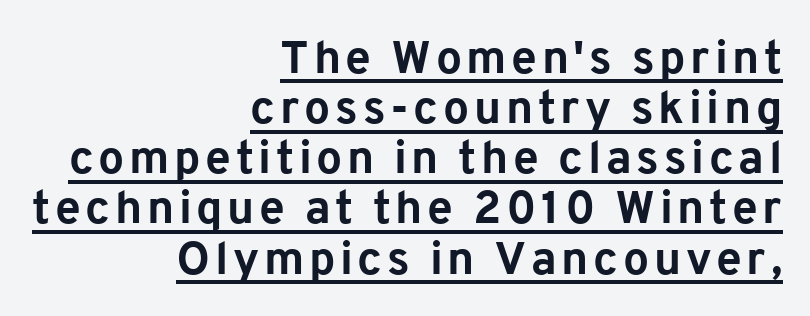
The image shows 46 px bold sans-serif type, upright; set right-aligned, tight line spacing (1.09x), underlined; low stroke contrast and a medium x-height.
